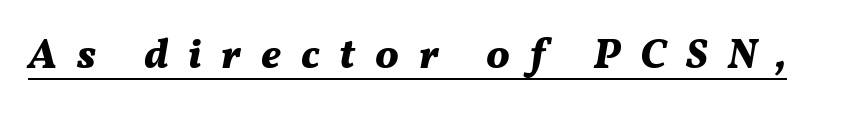
Q: Is the text bold? A: Yes.
Q: Is the text italic (slanted)? A: Yes, it leans right by about 11 degrees.
Q: Is the text underlined? A: Yes.
Q: Is the spacing between letters normal or unusually wide? A: Unusually wide.
Q: Width (condensed, normal, or wide)? A: Normal.
Q: Stroke contrast? A: Medium.
Q: x-height? A: Medium.
Q: Monospaced? A: No.
